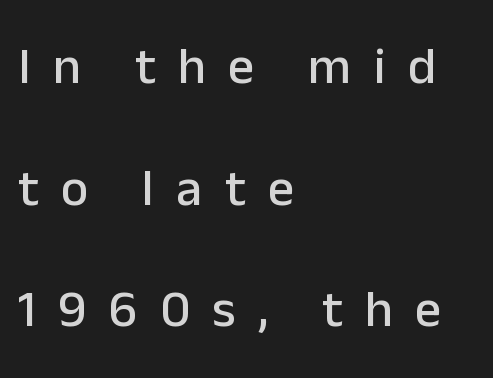
Q: Is the text italic (slanted)? A: No, it is upright.
Q: Is the typeface a serif or a sans-serif typeface? A: Sans-serif.
Q: Is the text underlined? A: No.
Q: How is the paragraph aligned? A: Left-aligned.
Q: Is the spacing between letters normal or unusually wide? A: Unusually wide.
Q: Is the spacing between lines tight, normal or loose? A: Loose.
Q: Width (condensed, normal, or wide)? A: Normal.
Q: Stroke contrast? A: Low.
Q: x-height? A: Medium.
Q: Monospaced? A: No.
